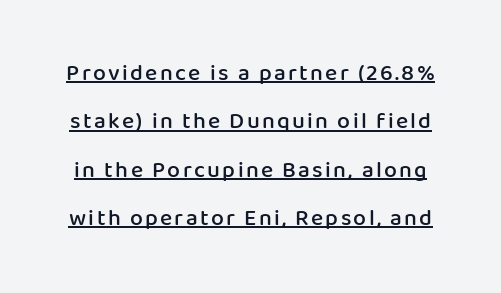
{"italic": "no", "bold": "semi", "underline": "yes", "line_spacing": "loose", "line_spacing_ratio": 2.1, "glyph_px": 23}
